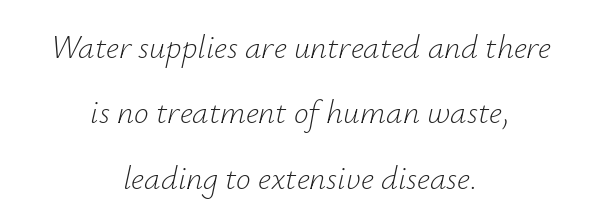
Descender tails drop into unmarked territory. Counters stay open thanks to moderate or lighter strokes. Notice how the stems are inclined rather than vertical — that's the hallmark of italics. Does the copy run flush right? No — it is centered line by line. Students, note that the glyphs here touch the page at normal intervals. Note the varied advance widths — an 'i' is clearly narrower than an 'm'.
